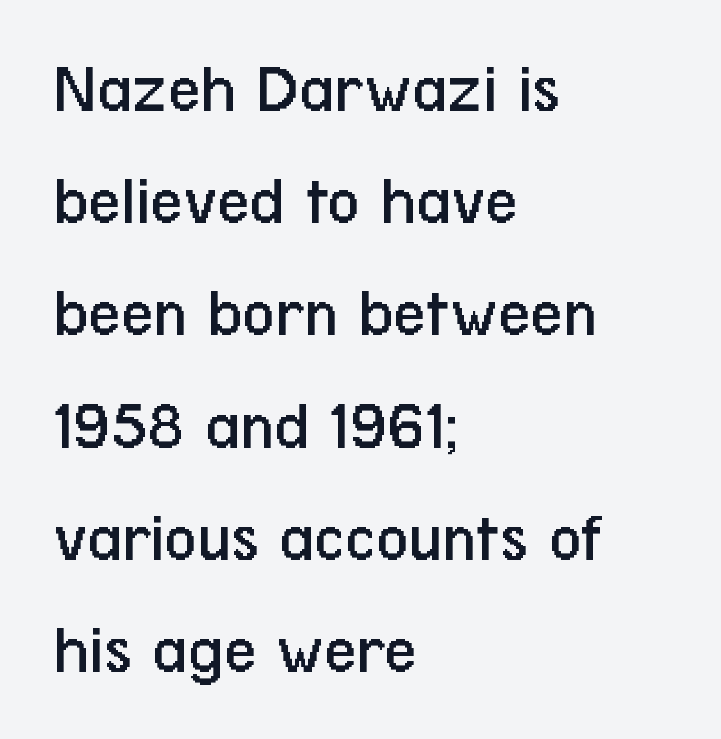
This sample has the flowing, uneven cadence of proportional lettering. Any mark beneath the type? The region is blank. The leading is moderate, giving the passage an even texture. The text block is weighted toward the left margin, trailing off unevenly rightward. A sans-serif font was chosen for this passage.
